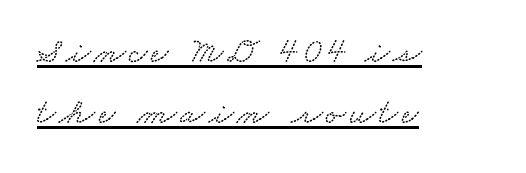
The space between consecutive lines is moderate. Here the designer chose a conventional face with non-uniform glyph widths. The specimen includes a rule beneath the text block's lines. Left-aligned paragraph, ragged on the right.
